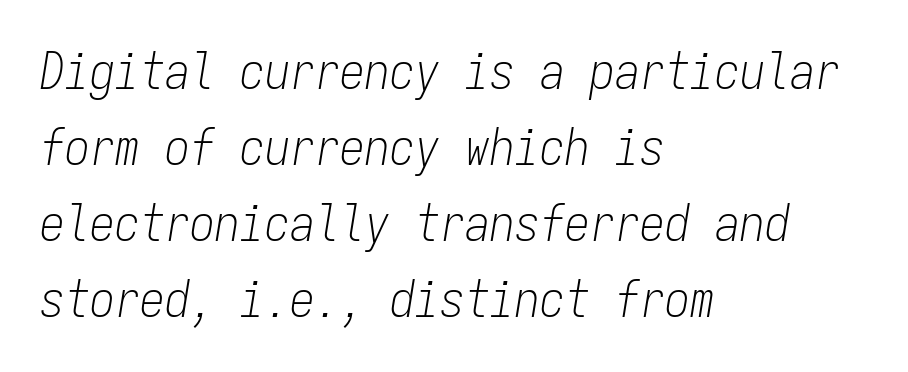
The glyphs are unaccompanied by any horizontal stroke below them. Quick note: italic. If you measured baseline to baseline, you'd find a middling distance. You could call the tracking neutral — neither tight nor loose. The face looks like a standard text weight, possibly lighter.
